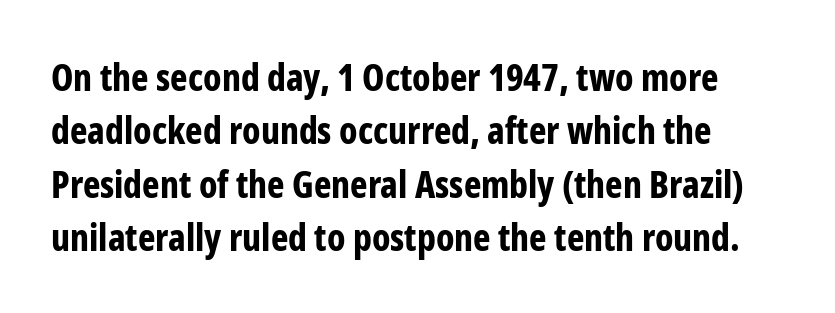
{"serif": "no", "italic": "no", "bold": "yes", "weight": "bold", "width": "condensed", "stroke_contrast": "low", "x_height": "medium", "monospaced": "no", "underline": "no", "line_spacing": "normal", "line_spacing_ratio": 1.44, "letter_spacing": "normal", "letter_spacing_em": 0.0, "glyph_px": 37}
